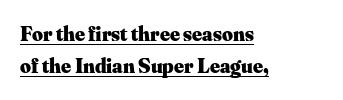
The image shows 21 px bold type, upright; set left-aligned, normal line spacing (1.54x), normal letter spacing, underlined.
